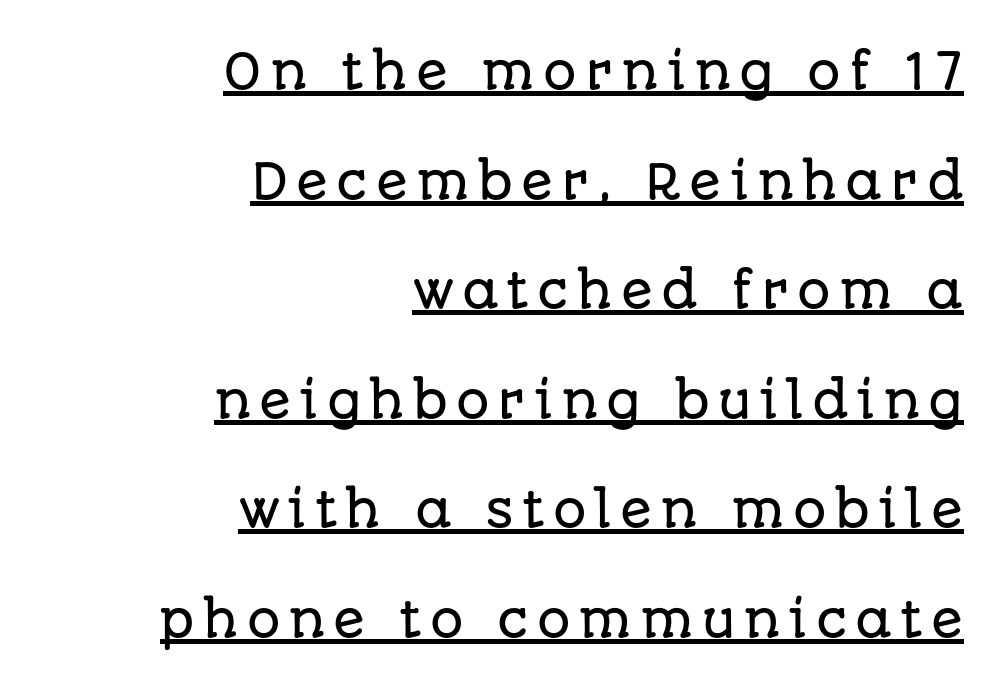
The image shows 47 px sans-serif type, upright; set right-aligned, loose line spacing (2.33x), underlined; low stroke contrast and a large x-height.
